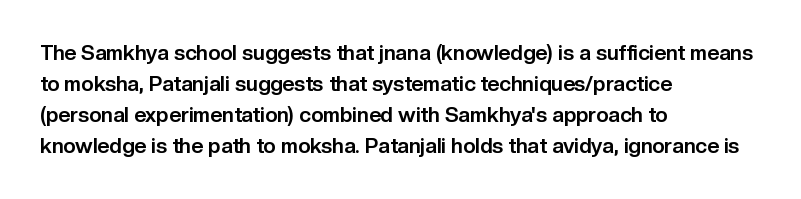
{"italic": "no", "bold": "yes", "underline": "no", "align": "left", "line_spacing": "normal", "line_spacing_ratio": 1.48, "letter_spacing": "normal", "letter_spacing_em": 0.0, "glyph_px": 21}
